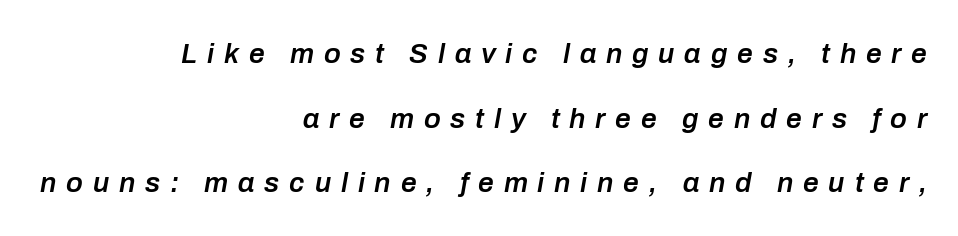
The image shows 28 px semibold type, italic (leaning right); set right-aligned, loose line spacing (2.31x), unusually wide letter spacing (+0.35 em), not underlined; low stroke contrast and a medium x-height.
